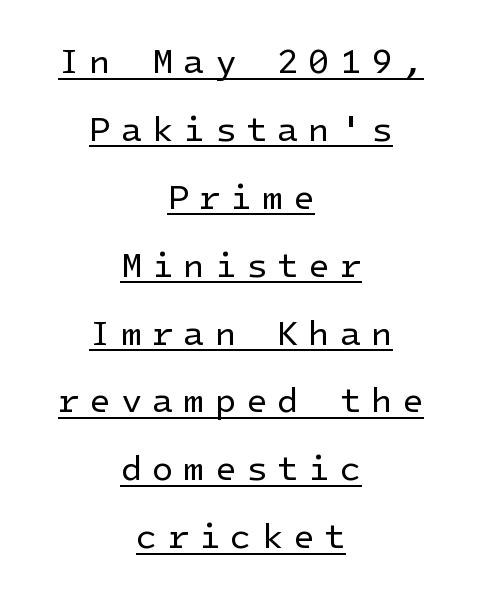
The image shows 35 px regular-weight sans-serif type, upright; set centered, loose line spacing (1.94x), unusually wide letter spacing (+0.28 em), underlined; low stroke contrast and a medium x-height.
